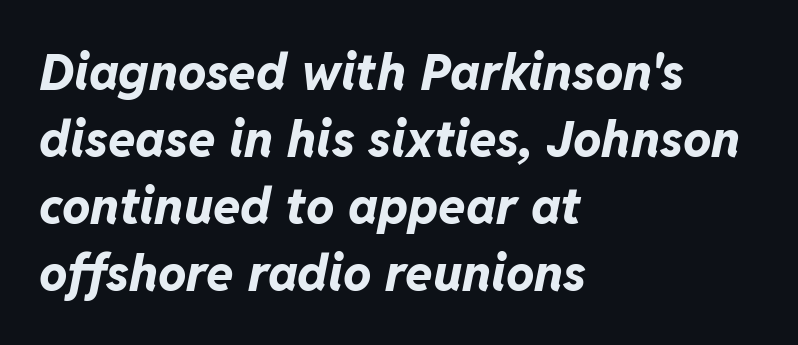
Any mark beneath the type? The region is blank. The lines in this sample share a left origin and differ only in where they stop. These lines are rendered in a variable-pitch font. Every character sits at an angle, as italics do. The letterforms sit shoulder to shoulder at normal distance.
